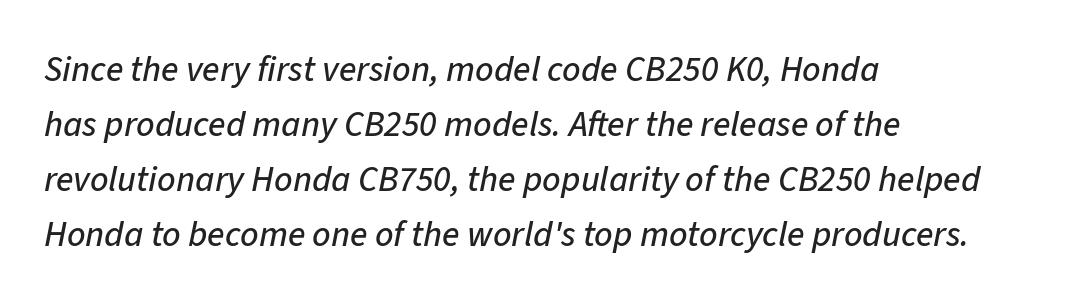
Whoever set this chose a conventional vertical rhythm. Layout note: lines flush left. A typesetter would call this proportional, since set widths differ per character. Tracking value appears to be zero — textbook default spacing. The axis of the letterforms is tilted away from vertical.
